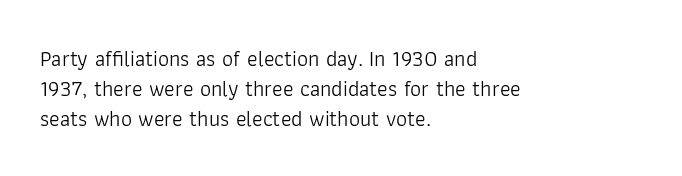
Q: Is the text bold? A: No.
Q: Is the text italic (slanted)? A: No, it is upright.
Q: Is the text underlined? A: No.
Q: How is the paragraph aligned? A: Left-aligned.
Q: Is the spacing between letters normal or unusually wide? A: Normal.
Q: Is the spacing between lines tight, normal or loose? A: Normal.
